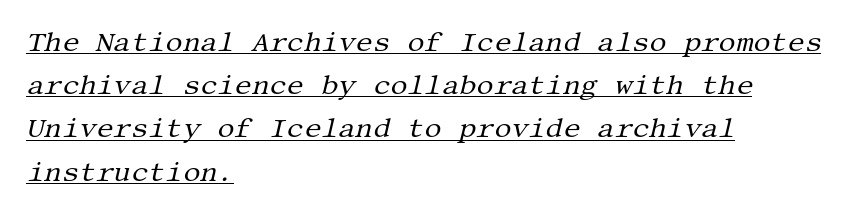
{"italic": "yes", "lean": "right", "slant_degrees": 13, "bold": "no", "underline": "yes", "align": "left", "line_spacing": "normal", "line_spacing_ratio": 1.6, "letter_spacing": "normal", "letter_spacing_em": 0.0, "glyph_px": 27}
